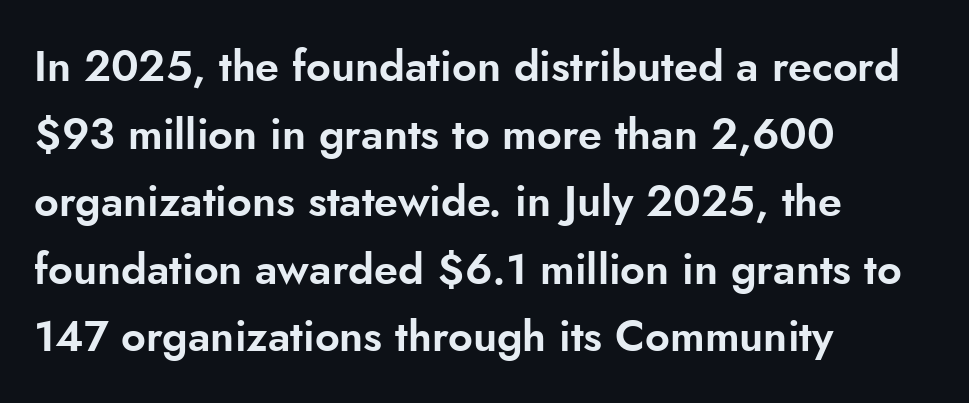
The passage is arranged the way most books set body copy — flush left. Spacing between characters is what you'd get straight out of the box. The typography opts for an upright posture over an oblique one. The zone under the glyphs is completely vacant.
